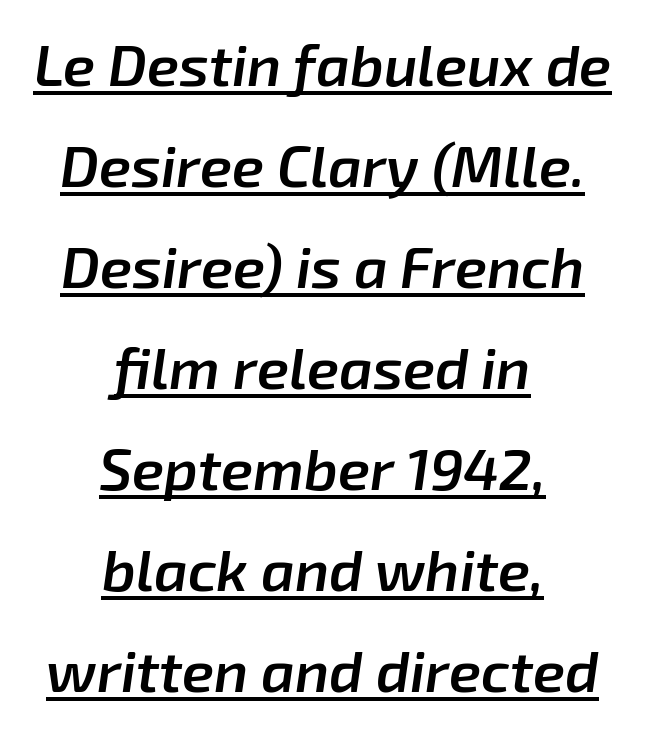
The image shows 58 px semibold type, italic (leaning right); set centered, line spacing 1.74x, normal letter spacing, underlined; low stroke contrast and a medium x-height.
